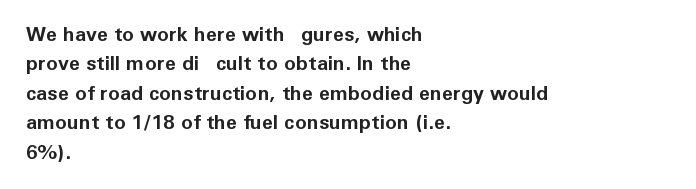
Q: Is the text bold? A: Yes.
Q: Is the text italic (slanted)? A: No, it is upright.
Q: Is the text underlined? A: No.
Q: How is the paragraph aligned? A: Left-aligned.
Q: Is the spacing between letters normal or unusually wide? A: Normal.
Q: Is the spacing between lines tight, normal or loose? A: Normal.
